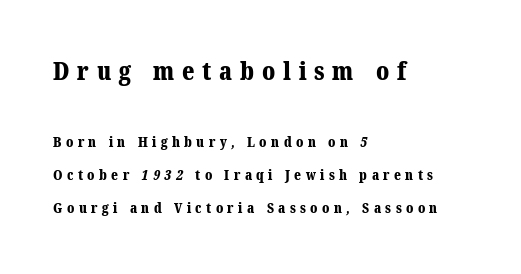
Q: Is the text bold? A: Yes.
Q: Is the text underlined? A: No.
Q: How is the paragraph aligned? A: Left-aligned.
Q: Is the spacing between letters normal or unusually wide? A: Unusually wide.
Q: Is the spacing between lines tight, normal or loose? A: Loose.
Q: Which block of text is set in a larger size, the first (top) or the second (bottom)? A: The first (top) one.
